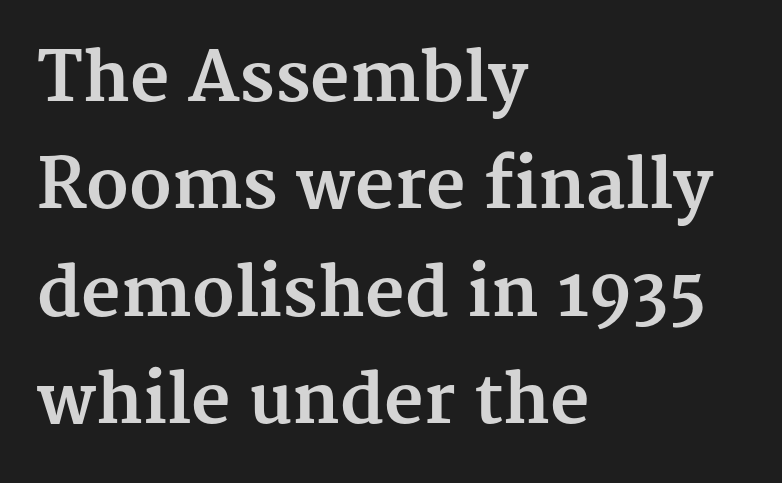
{"serif": "yes", "italic": "no", "bold": "yes", "weight": "bold", "width": "normal", "stroke_contrast": "medium", "x_height": "medium", "monospaced": "no", "underline": "no", "align": "left", "line_spacing": "normal", "line_spacing_ratio": 1.58, "letter_spacing": "normal", "letter_spacing_em": 0.0, "glyph_px": 68}
